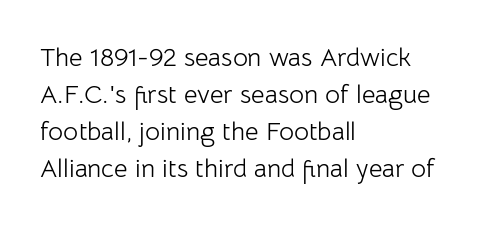
The image shows 26 px text type, upright; set left-aligned, normal line spacing (1.42x), normal letter spacing, not underlined.
